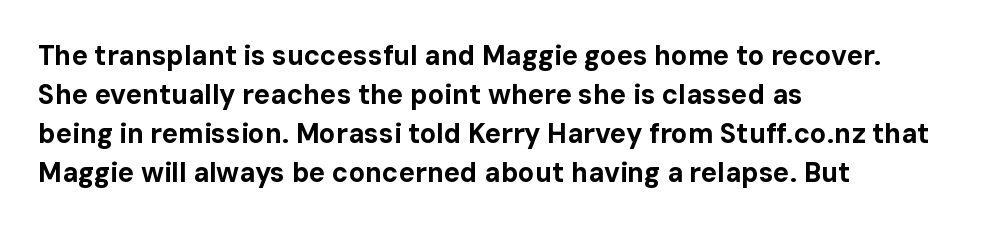
Q: Is the text bold? A: Yes.
Q: Is the text italic (slanted)? A: No, it is upright.
Q: Is the text underlined? A: No.
Q: How is the paragraph aligned? A: Left-aligned.
Q: Is the spacing between letters normal or unusually wide? A: Normal.
Q: Is the spacing between lines tight, normal or loose? A: Normal.
